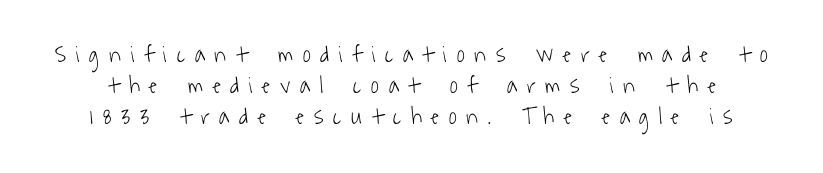
Q: Is the text bold? A: No.
Q: Is the text underlined? A: No.
Q: Is the spacing between letters normal or unusually wide? A: Unusually wide.
Q: Is the spacing between lines tight, normal or loose? A: Normal.
